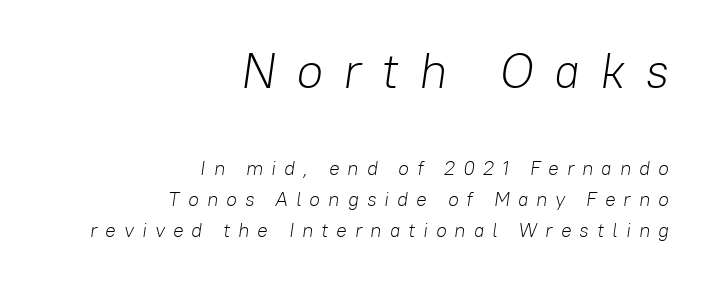
The image shows 50 px light type, italic (leaning right); set right-aligned, normal line spacing (1.54x), unusually wide letter spacing (+0.39 em), not underlined; the first (top) block is 2.5x larger; low stroke contrast and a medium x-height.
